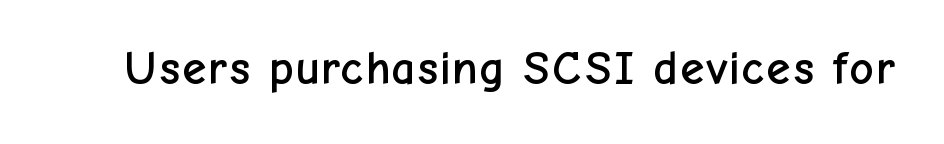
Q: Is the text italic (slanted)? A: No, it is upright.
Q: Is the typeface a serif or a sans-serif typeface? A: Sans-serif.
Q: Is the text underlined? A: No.
Q: Is the spacing between letters normal or unusually wide? A: Normal.
Q: Width (condensed, normal, or wide)? A: Normal.
Q: Stroke contrast? A: Low.
Q: x-height? A: Medium.
Q: Monospaced? A: No.
